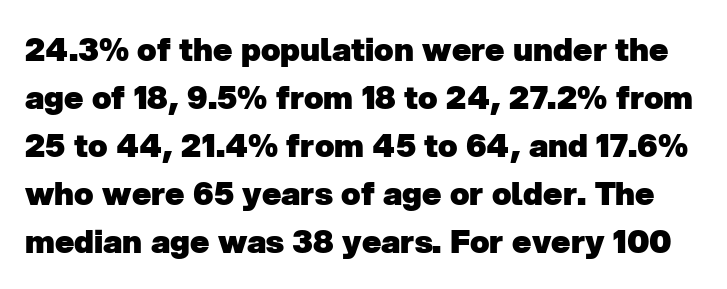
{"serif": "no", "bold": "yes", "weight": "heavy", "width": "normal", "stroke_contrast": "low", "x_height": "medium", "monospaced": "no", "underline": "no", "line_spacing": "normal", "line_spacing_ratio": 1.5, "letter_spacing": "normal", "letter_spacing_em": 0.0, "glyph_px": 32}
